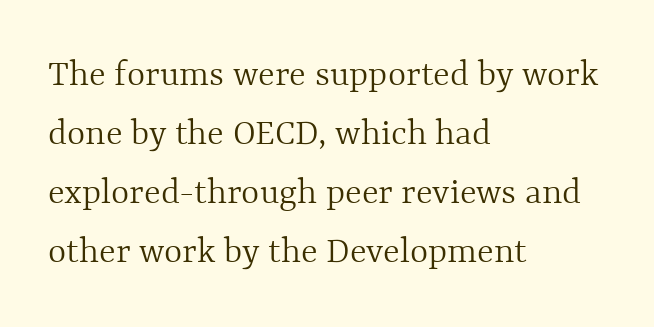
Q: Is the text bold? A: No.
Q: Is the text italic (slanted)? A: No, it is upright.
Q: Is the text underlined? A: No.
Q: How is the paragraph aligned? A: Left-aligned.
Q: Is the spacing between letters normal or unusually wide? A: Normal.
Q: Is the spacing between lines tight, normal or loose? A: Normal.
Q: Width (condensed, normal, or wide)? A: Normal.
Q: x-height? A: Medium.
Q: Monospaced? A: No.
